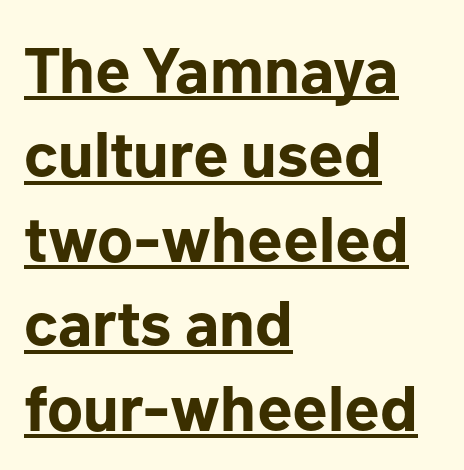
Q: Is the text bold? A: Yes.
Q: Is the text italic (slanted)? A: No, it is upright.
Q: Is the typeface a serif or a sans-serif typeface? A: Sans-serif.
Q: Is the text underlined? A: Yes.
Q: How is the paragraph aligned? A: Left-aligned.
Q: Is the spacing between letters normal or unusually wide? A: Normal.
Q: Is the spacing between lines tight, normal or loose? A: Normal.
Q: Width (condensed, normal, or wide)? A: Normal.
Q: Stroke contrast? A: Low.
Q: x-height? A: Medium.
Q: Monospaced? A: No.
